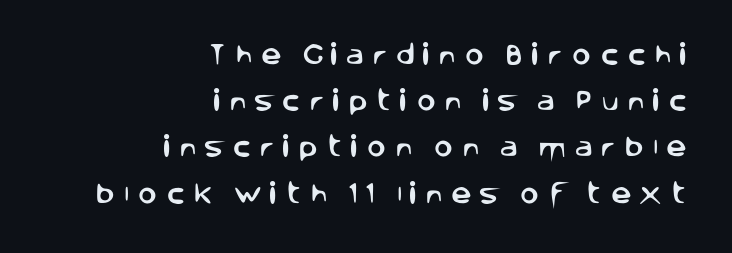
Q: Is the text italic (slanted)? A: No, it is upright.
Q: Is the text underlined? A: No.
Q: How is the paragraph aligned? A: Right-aligned.
Q: Is the spacing between letters normal or unusually wide? A: Unusually wide.
Q: Is the spacing between lines tight, normal or loose? A: Loose.
